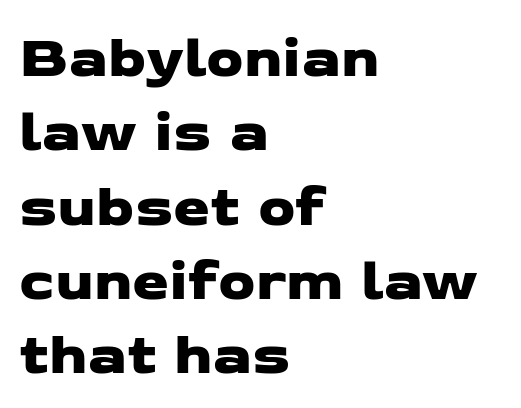
{"serif": "no", "width": "wide", "stroke_contrast": "low", "x_height": "medium", "monospaced": "no", "underline": "no", "align": "left", "line_spacing": "normal", "line_spacing_ratio": 1.26, "letter_spacing": "normal", "letter_spacing_em": 0.0, "glyph_px": 59}
